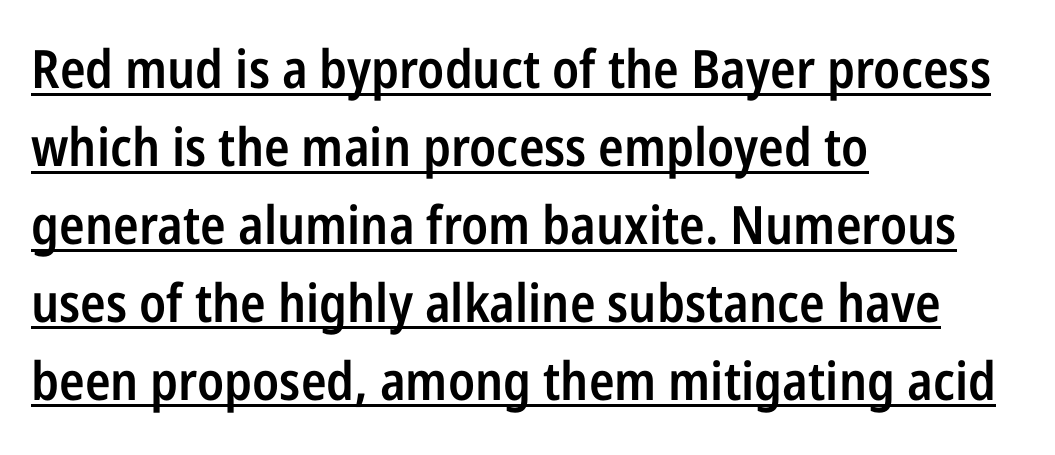
{"serif": "no", "italic": "no", "bold": "semi", "weight": "semibold", "width": "condensed", "stroke_contrast": "low", "x_height": "medium", "monospaced": "no", "underline": "yes", "align": "left", "line_spacing": "normal", "line_spacing_ratio": 1.47, "letter_spacing": "normal", "letter_spacing_em": 0.0, "glyph_px": 53}
